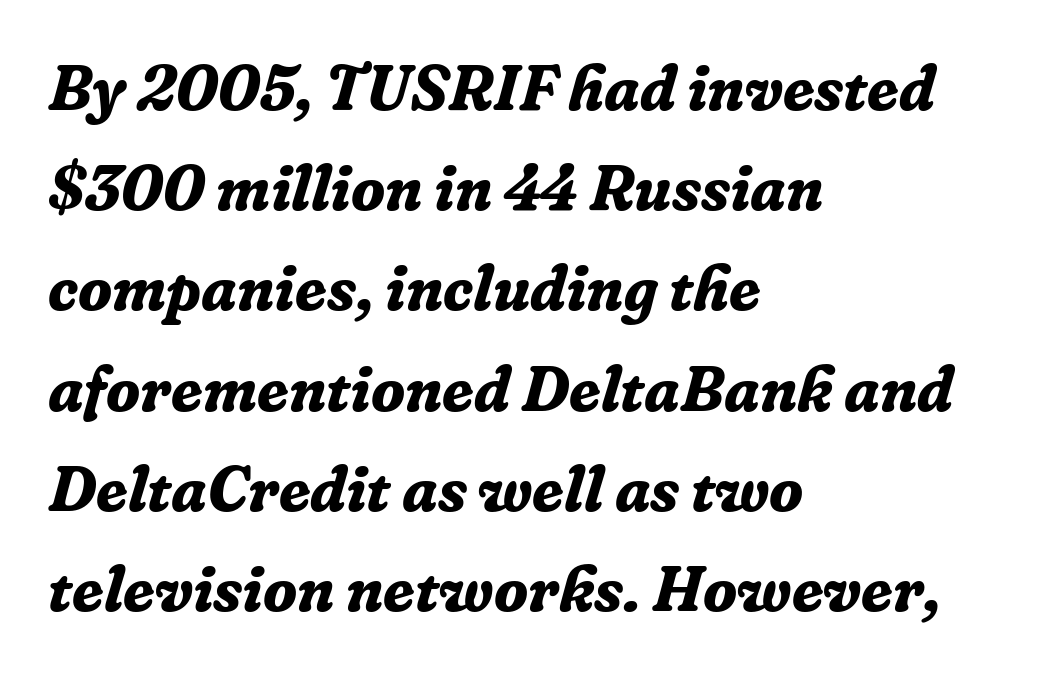
Compared with ordinary roman type, these characters are visibly tilted. Look at the stroke-to-counter ratio: heavy, a bold. This rendering features lettering with no underline. The passage shown is typeset with a serif family. Left-aligned paragraph, ragged on the right. How would I describe the line gaps? Plain and ordinary.
